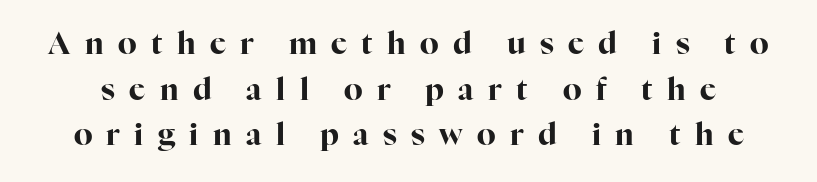
The image shows 30 px bold serif type, upright; set normal line spacing (1.52x), unusually wide letter spacing (+0.48 em), not underlined; high stroke contrast and a medium x-height.
